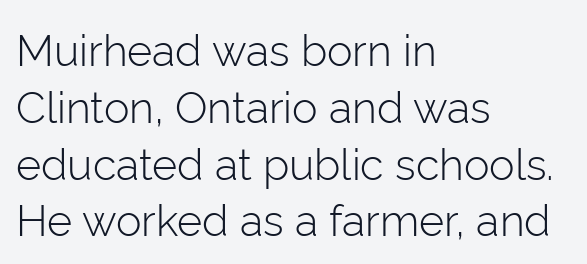
Q: Is the text bold? A: No.
Q: Is the text italic (slanted)? A: No, it is upright.
Q: Is the typeface a serif or a sans-serif typeface? A: Sans-serif.
Q: Is the text underlined? A: No.
Q: How is the paragraph aligned? A: Left-aligned.
Q: Is the spacing between letters normal or unusually wide? A: Normal.
Q: Is the spacing between lines tight, normal or loose? A: Normal.
Q: Width (condensed, normal, or wide)? A: Normal.
Q: Stroke contrast? A: Low.
Q: x-height? A: Medium.
Q: Monospaced? A: No.
